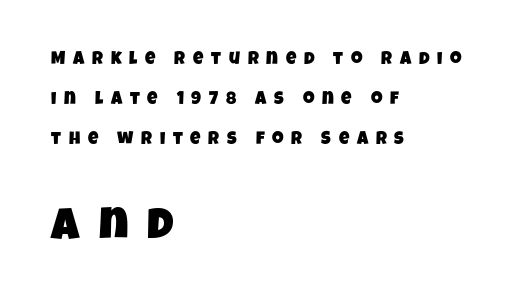
The image shows 45 px condensed sans-serif type; set left-aligned, loose line spacing (2.23x), unusually wide letter spacing (+0.43 em), not underlined; the second (bottom) block is 2.5x larger; low stroke contrast and a large x-height.
